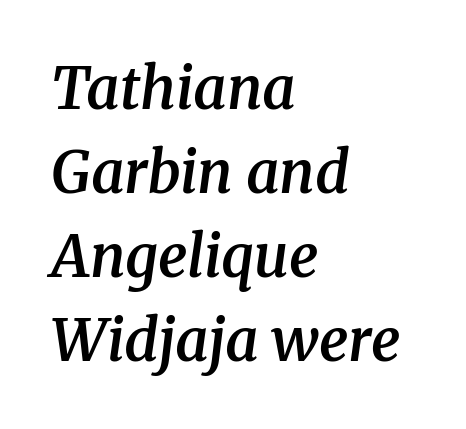
In terms of letterform style, serifs are clearly present. The passage shown is not underscored anywhere. Spacing verdict: proportional, widths tailored to each character. Compared with an ordinary text face, these strokes are moderately heavier — a semibold. Tracking value appears to be zero — textbook default spacing. Tall strokes in this sample are angled rather than plumb.
